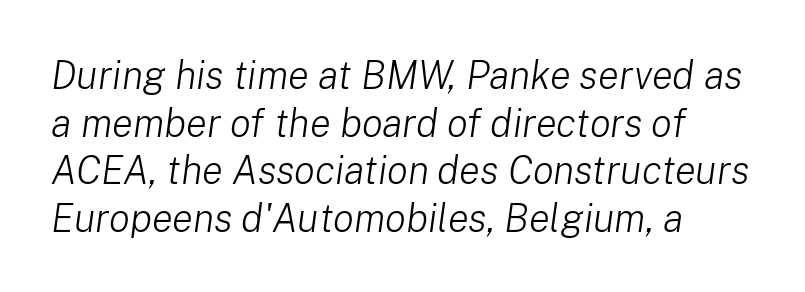
The image shows 39 px light type, italic (leaning right); set left-aligned, line spacing 1.22x, normal letter spacing, not underlined; low stroke contrast and a medium x-height.
